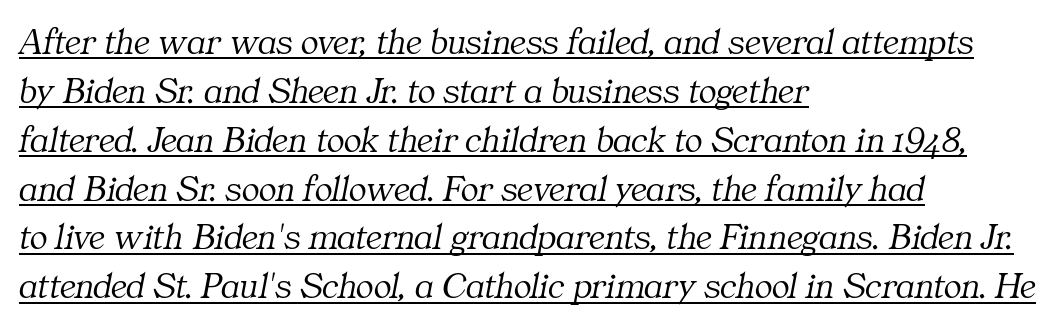
Every character sits at an angle, as italics do. Where is the straight margin? On the left. Each word holds together tightly as a unit, with standard inter-letter gaps. A typesetter would label this face a serif.
